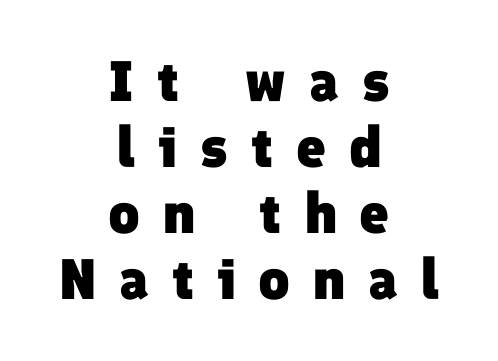
The image shows 57 px heavy sans-serif type; set centered, line spacing 1.16x, unusually wide letter spacing (+0.4 em), not underlined; low stroke contrast and a medium x-height.
